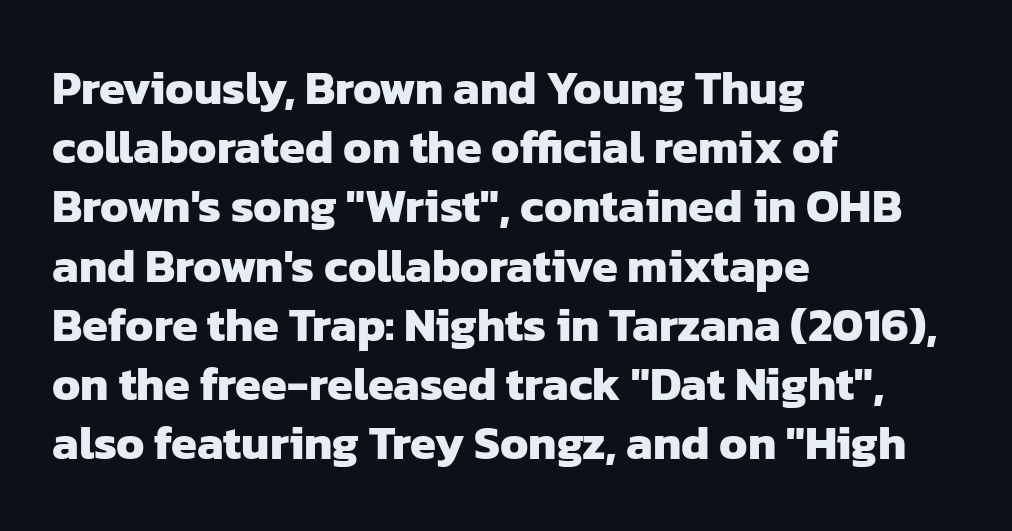
{"serif": "no", "bold": "yes", "weight": "heavy", "width": "normal", "stroke_contrast": "low", "x_height": "medium", "monospaced": "no", "underline": "no", "align": "left", "line_spacing": "normal", "line_spacing_ratio": 1.26, "letter_spacing": "normal", "letter_spacing_em": 0.0, "glyph_px": 47}
